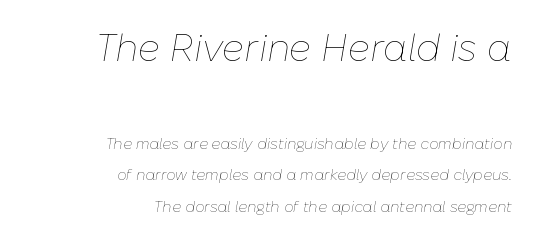
The image shows 37 px thin type, italic (leaning right); set right-aligned, loose line spacing (2.11x), normal letter spacing, not underlined; the first (top) block is 2.47x larger; low stroke contrast and a medium x-height.
